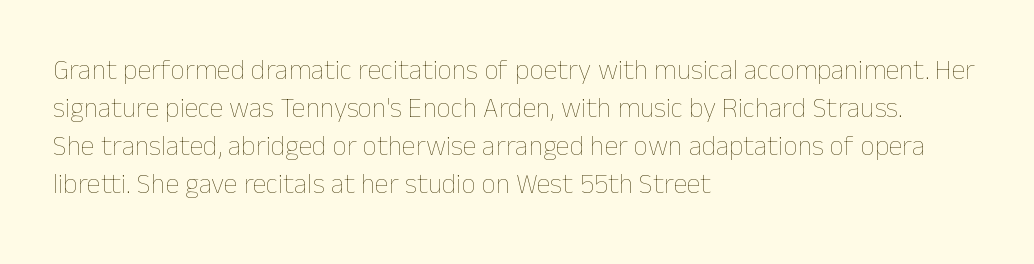
Q: Is the text bold? A: No.
Q: Is the text italic (slanted)? A: No, it is upright.
Q: Is the text underlined? A: No.
Q: How is the paragraph aligned? A: Left-aligned.
Q: Is the spacing between letters normal or unusually wide? A: Normal.
Q: Is the spacing between lines tight, normal or loose? A: Normal.
Q: Width (condensed, normal, or wide)? A: Normal.
Q: Stroke contrast? A: Low.
Q: x-height? A: Medium.
Q: Monospaced? A: No.
